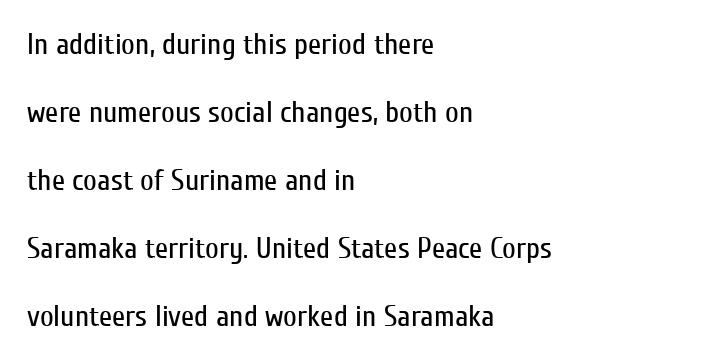
Q: Is the text bold? A: No.
Q: Is the text italic (slanted)? A: No, it is upright.
Q: Is the typeface a serif or a sans-serif typeface? A: Sans-serif.
Q: Is the text underlined? A: No.
Q: How is the paragraph aligned? A: Left-aligned.
Q: Is the spacing between letters normal or unusually wide? A: Normal.
Q: Is the spacing between lines tight, normal or loose? A: Loose.
Q: Width (condensed, normal, or wide)? A: Condensed.
Q: Stroke contrast? A: Low.
Q: x-height? A: Medium.
Q: Monospaced? A: No.
